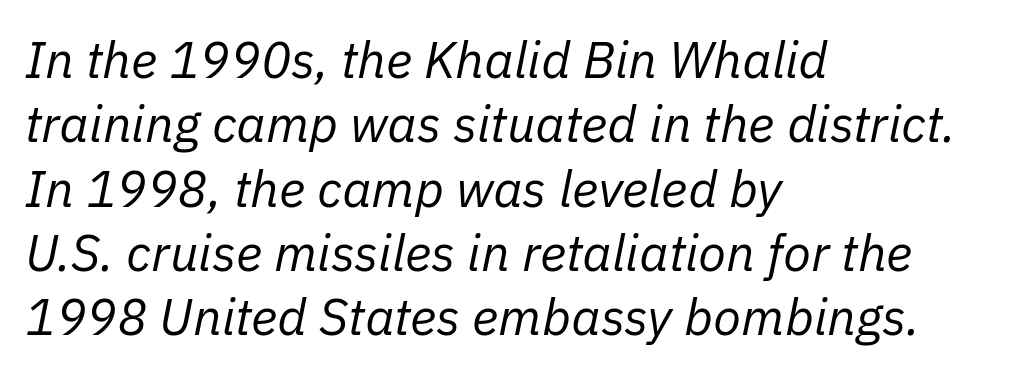
The image shows 51 px regular-weight type, italic (leaning right); set left-aligned, normal line spacing (1.26x), normal letter spacing, not underlined; low stroke contrast and a medium x-height.
